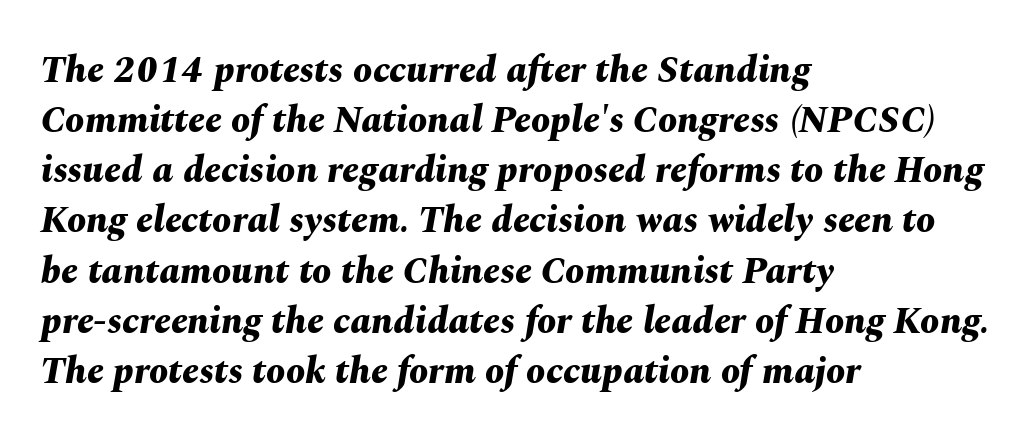
The image shows 38 px bold type, italic (leaning right); set left-aligned, normal line spacing (1.32x), normal letter spacing, not underlined; medium stroke contrast and a medium x-height.
